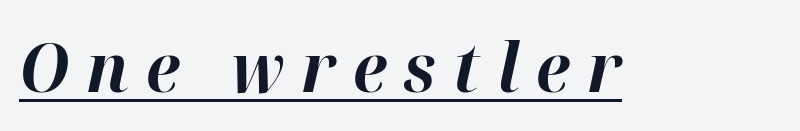
Quick note: italic. The face used here appears with an underline applied. Spacing verdict: proportional, widths tailored to each character. The passage shown is emphatically bold.
